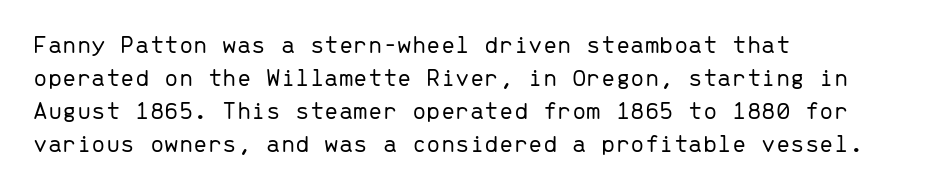
The image shows 26 px text type, upright; set left-aligned, normal line spacing (1.27x), normal letter spacing, not underlined.
